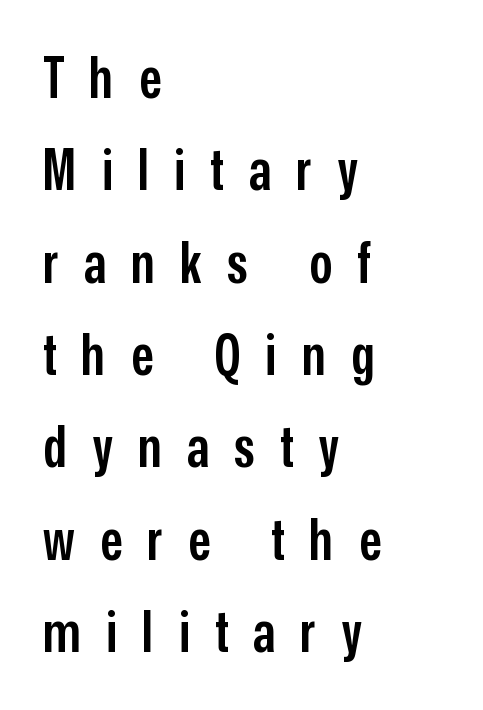
{"serif": "no", "italic": "no", "bold": "semi", "weight": "semibold", "width": "condensed", "stroke_contrast": "low", "x_height": "medium", "monospaced": "no", "underline": "no", "align": "left", "line_spacing": "normal", "line_spacing_ratio": 1.62, "letter_spacing": "wide", "letter_spacing_em": 0.44, "glyph_px": 57}
